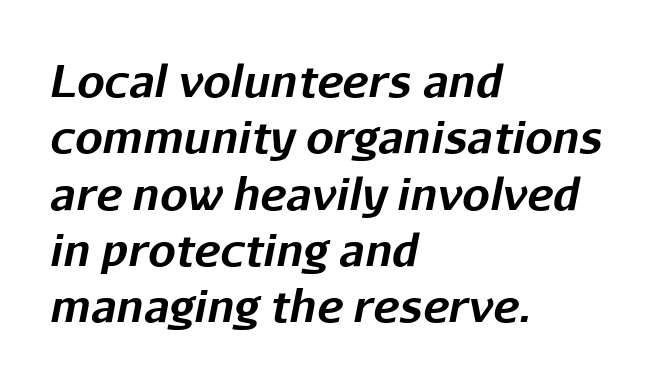
The image shows 44 px bold type, italic (leaning right); set left-aligned, normal line spacing (1.28x), normal letter spacing, not underlined; low stroke contrast and a medium x-height.
